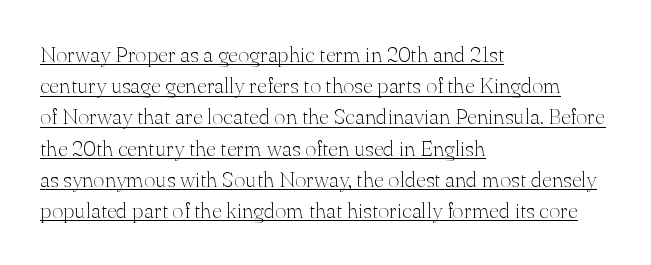
The image shows 22 px text type, upright; set left-aligned, normal line spacing (1.42x), normal letter spacing, underlined.
